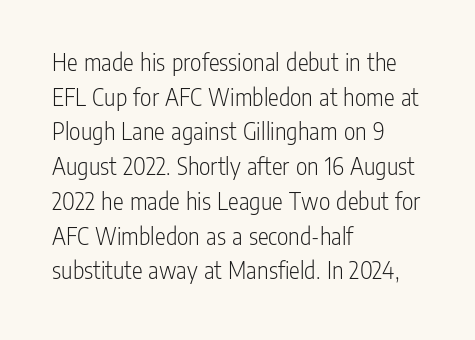
The letters stand straight up with perfectly vertical stems. The typesetter chose a ragged-right arrangement here. What's the leading like? Ordinary, nothing unusual. Nothing unusual about the tracking: characters are spaced as the font intends. Is the stroke heavy? The answer is a plain regular-or-lighter.
